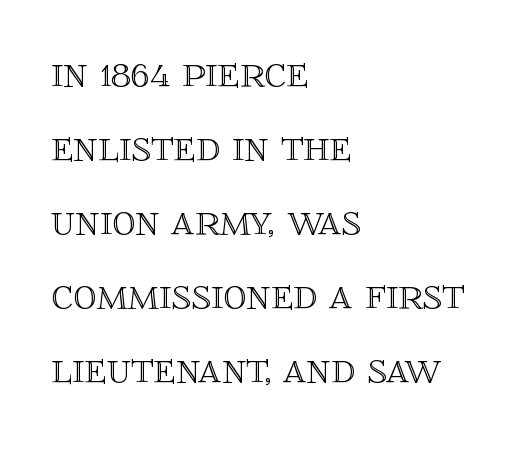
Spacing verdict: proportional, widths tailored to each character. Posture: vertical. Unmarked baselines from the first word to the last. The line texture is even and compact thanks to regular tracking.
